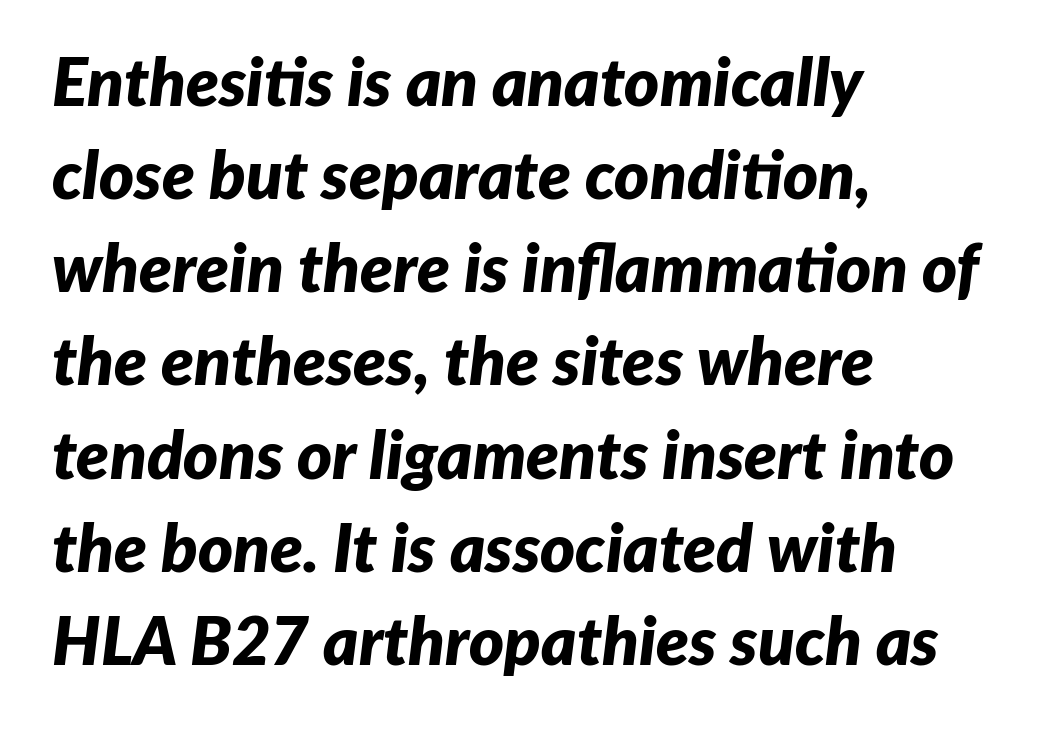
The image shows 67 px bold type, italic (leaning right); set left-aligned, normal line spacing (1.39x), normal letter spacing, not underlined; low stroke contrast and a medium x-height.
